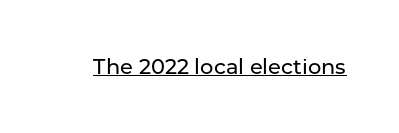
{"italic": "no", "underline": "yes", "letter_spacing": "normal", "letter_spacing_em": 0.0, "glyph_px": 21}
